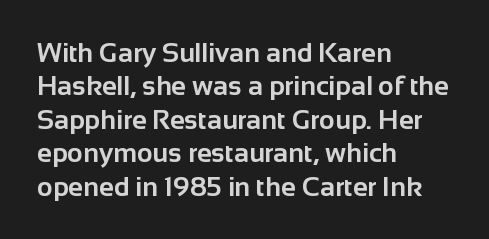
{"italic": "no", "bold": "yes", "underline": "no", "align": "left", "line_spacing_ratio": 1.24, "letter_spacing": "normal", "letter_spacing_em": 0.0, "glyph_px": 27}
